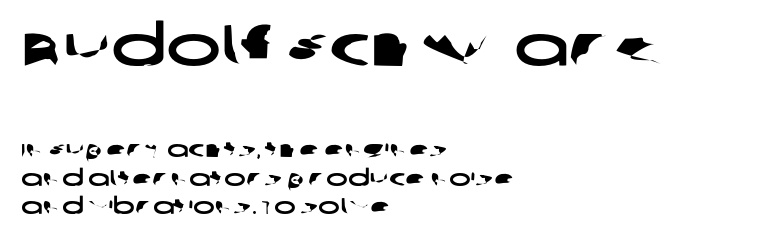
The image shows 58 px wide sans-serif type; set left-aligned, line spacing 1.24x, normal letter spacing, not underlined; the first (top) block is 2.52x larger; low stroke contrast and a large x-height.
